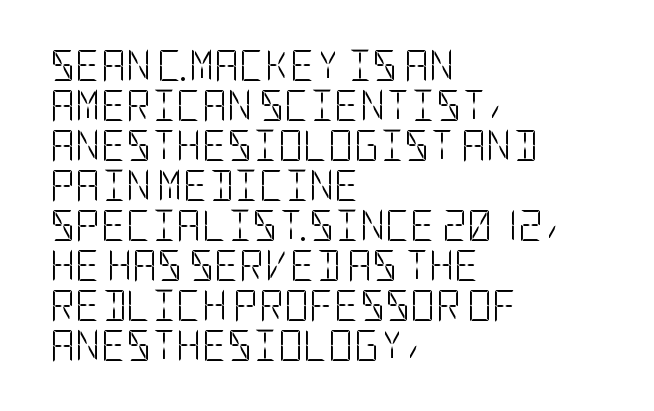
Q: Is the text bold? A: No.
Q: Is the text italic (slanted)? A: No, it is upright.
Q: Is the typeface a serif or a sans-serif typeface? A: Sans-serif.
Q: Is the text underlined? A: No.
Q: How is the paragraph aligned? A: Left-aligned.
Q: Is the spacing between letters normal or unusually wide? A: Normal.
Q: Is the spacing between lines tight, normal or loose? A: Normal.
Q: Width (condensed, normal, or wide)? A: Condensed.
Q: Stroke contrast? A: Low.
Q: x-height? A: Large.
